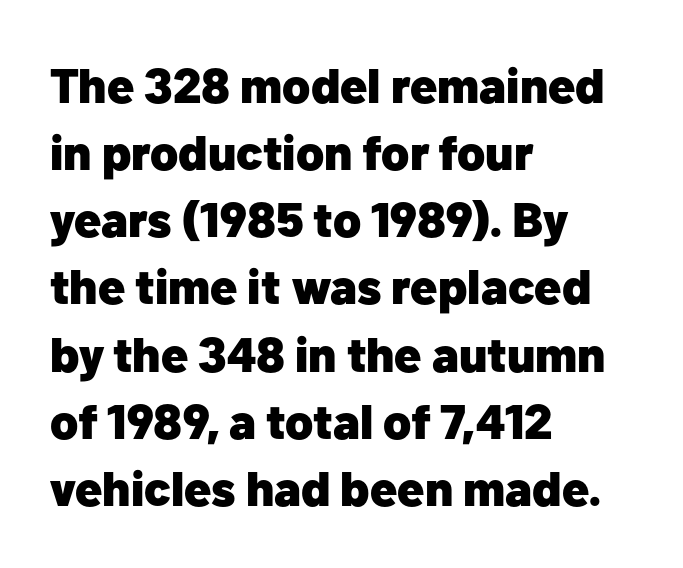
The paragraph shown leans on its left margin. Quick note: underline off. Plenty of ink on the page — the face is bold. The passage shown has conventional tracking throughout. Line spacing here is normal. Proportional: the letters do not fall into vertical columns.
